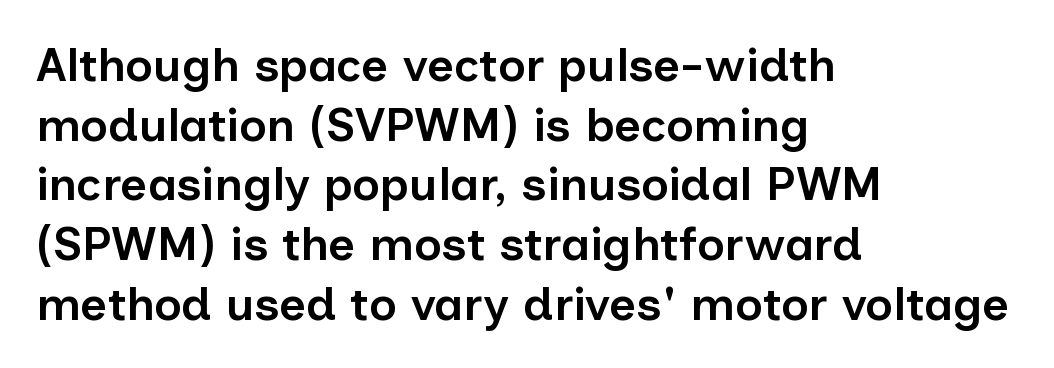
The image shows 47 px semibold sans-serif type, upright; set left-aligned, normal line spacing (1.27x), normal letter spacing, not underlined; low stroke contrast and a medium x-height.
